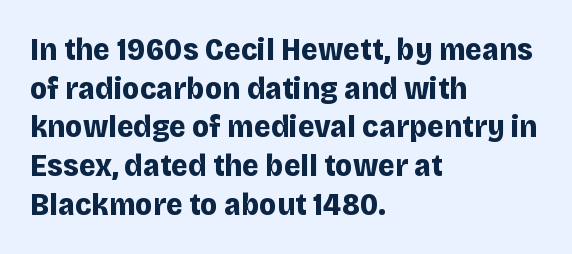
The image shows 32 px bold sans-serif type, upright; set left-aligned, line spacing 1.21x, normal letter spacing, not underlined; low stroke contrast and a large x-height.
